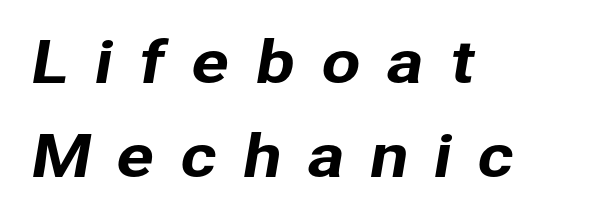
Nobody drew a line under any word here. Is this a sans? Yes — the strokes have no serifs. The vertical gap from one line to the next is medium. The letters advance in unequal steps, a hallmark of proportional type. One-word summary of the alignment: left. Letter spacing: wide.
